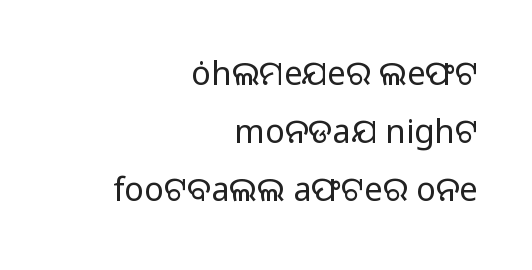
{"serif": "no", "italic": "no", "bold": "no", "weight": "regular", "width": "normal", "stroke_contrast": "low", "x_height": "medium", "monospaced": "no", "underline": "no", "align": "right", "line_spacing_ratio": 1.76, "letter_spacing": "normal", "letter_spacing_em": 0.0, "glyph_px": 33}
